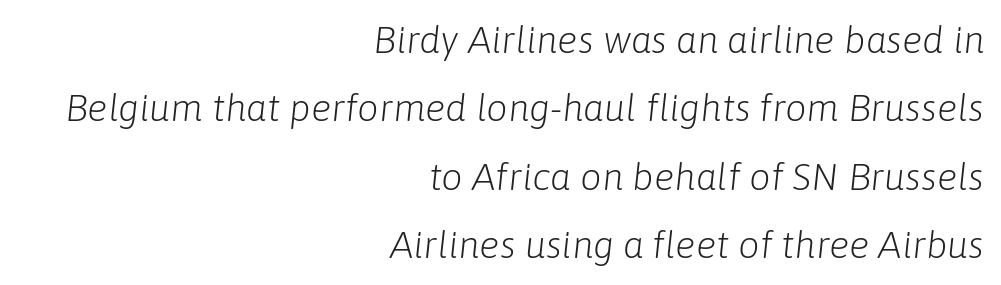
Slanted lettering throughout. Bold? No — there's no thickening of the strokes. The rendering anchors every line to the right-hand side. Think of a printed novel: that variable character pitch is what you see here. Underline: absent.
